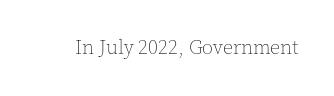
The image shows 20 px text type, upright; set normal letter spacing, not underlined.
